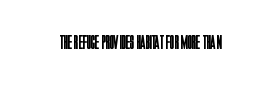
Posture: upright roman. Short note: letters normally spaced. The weight would be labelled regular, book, light, or lighter still. Lines of text with bare space underneath.
